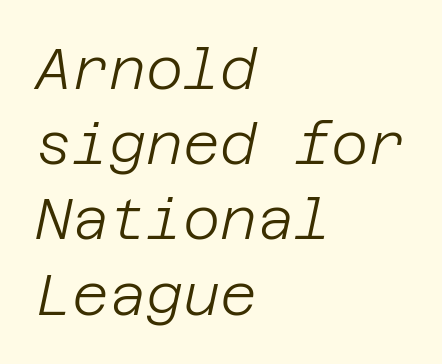
Q: Is the text bold? A: No.
Q: Is the text italic (slanted)? A: Yes, it leans right by about 12 degrees.
Q: Is the text underlined? A: No.
Q: How is the paragraph aligned? A: Left-aligned.
Q: Is the spacing between letters normal or unusually wide? A: Normal.
Q: Is the spacing between lines tight, normal or loose? A: Normal.
Q: Width (condensed, normal, or wide)? A: Normal.
Q: Stroke contrast? A: Low.
Q: x-height? A: Large.
